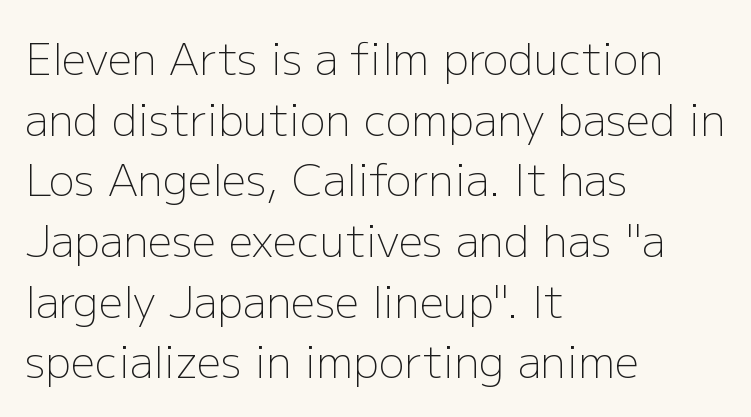
{"serif": "no", "italic": "no", "bold": "no", "weight": "light", "width": "normal", "stroke_contrast": "low", "x_height": "medium", "monospaced": "no", "underline": "no", "align": "left", "line_spacing": "normal", "line_spacing_ratio": 1.41, "letter_spacing": "normal", "letter_spacing_em": 0.0, "glyph_px": 43}
